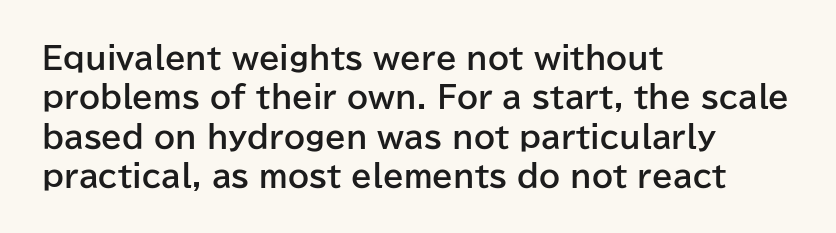
The image shows 30 px bold sans-serif type, upright; set left-aligned, normal line spacing (1.31x), normal letter spacing, not underlined; low stroke contrast and a medium x-height.
